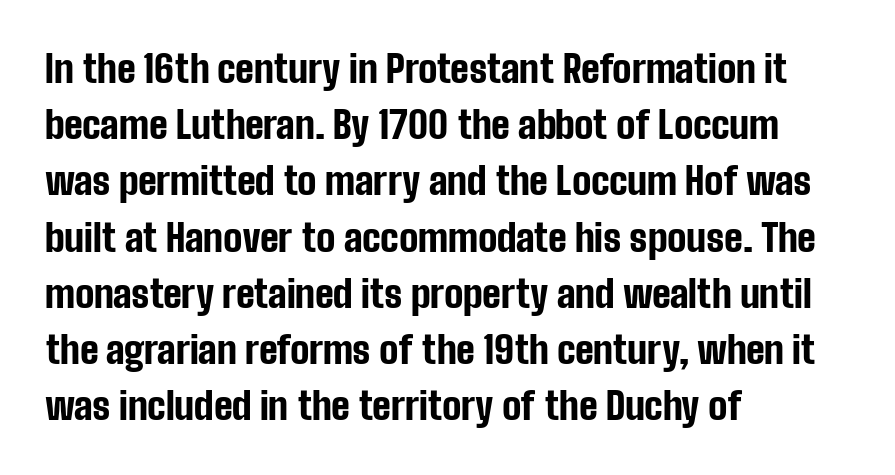
The image shows 38 px bold, condensed sans-serif type, upright; set left-aligned, normal line spacing (1.48x), normal letter spacing, not underlined; low stroke contrast and a medium x-height.
